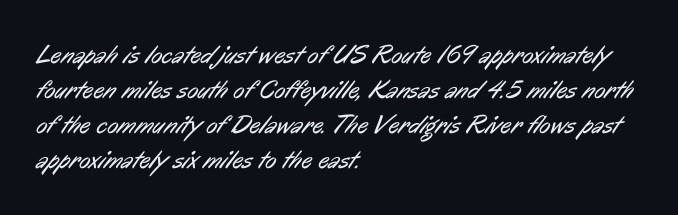
{"bold": "no", "underline": "no", "align": "left", "line_spacing": "normal", "line_spacing_ratio": 1.34, "letter_spacing": "normal", "letter_spacing_em": 0.0, "glyph_px": 26}
